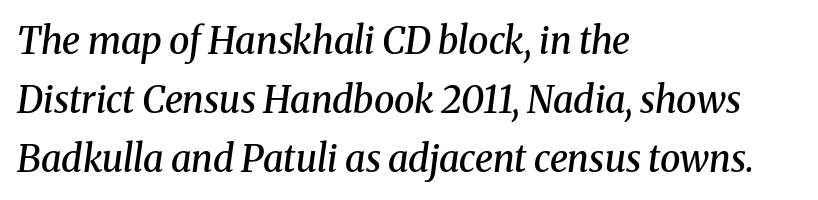
Q: Is the text bold? A: Semi-bold.
Q: Is the text italic (slanted)? A: Yes, it leans right by about 8 degrees.
Q: Is the typeface a serif or a sans-serif typeface? A: Serif.
Q: Is the text underlined? A: No.
Q: How is the paragraph aligned? A: Left-aligned.
Q: Is the spacing between letters normal or unusually wide? A: Normal.
Q: Is the spacing between lines tight, normal or loose? A: Normal.
Q: Width (condensed, normal, or wide)? A: Normal.
Q: Stroke contrast? A: Medium.
Q: x-height? A: Medium.
Q: Monospaced? A: No.
